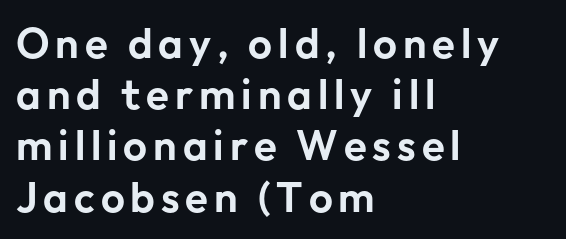
The image shows 42 px sans-serif type, upright; set left-aligned, line spacing 1.22x, not underlined; low stroke contrast and a medium x-height.
